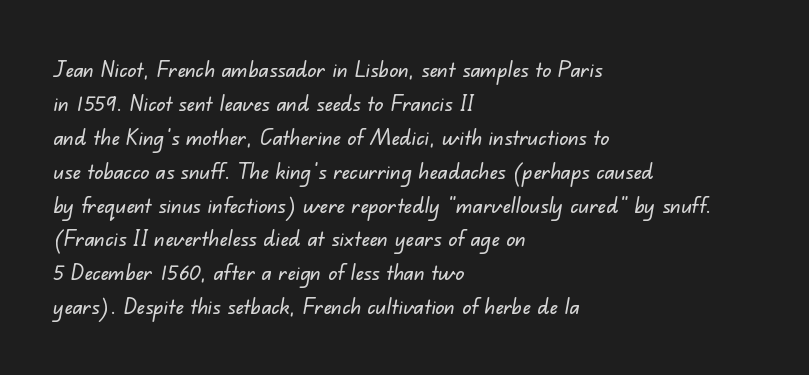
Q: Is the text underlined? A: No.
Q: How is the paragraph aligned? A: Left-aligned.
Q: Is the spacing between letters normal or unusually wide? A: Normal.
Q: Is the spacing between lines tight, normal or loose? A: Normal.
